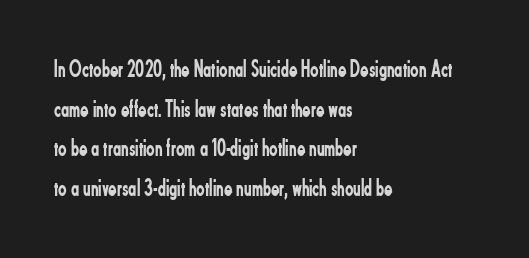
The image shows 25 px text type, upright; set left-aligned, normal line spacing (1.59x), normal letter spacing, not underlined.
